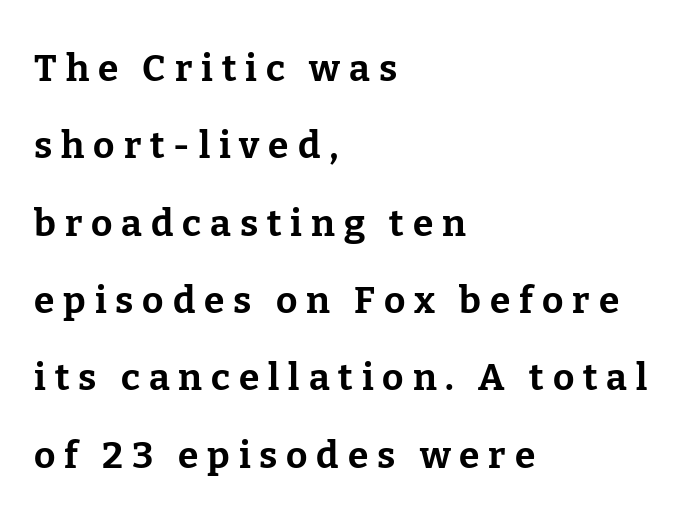
Q: Is the text bold? A: Yes.
Q: Is the text italic (slanted)? A: No, it is upright.
Q: Is the typeface a serif or a sans-serif typeface? A: Serif.
Q: Is the text underlined? A: No.
Q: How is the paragraph aligned? A: Left-aligned.
Q: Is the spacing between letters normal or unusually wide? A: Unusually wide.
Q: Is the spacing between lines tight, normal or loose? A: Loose.
Q: Width (condensed, normal, or wide)? A: Normal.
Q: Stroke contrast? A: Low.
Q: x-height? A: Medium.
Q: Monospaced? A: No.
